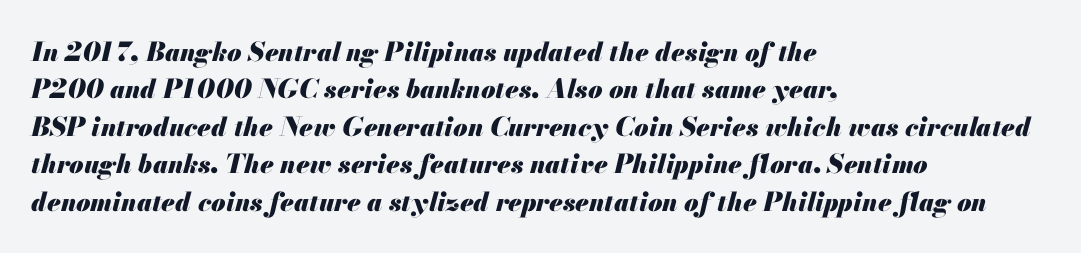
{"italic": "yes", "lean": "right", "slant_degrees": 13, "bold": "yes", "underline": "no", "align": "left", "line_spacing": "normal", "line_spacing_ratio": 1.44, "letter_spacing": "normal", "letter_spacing_em": 0.0, "glyph_px": 26}
